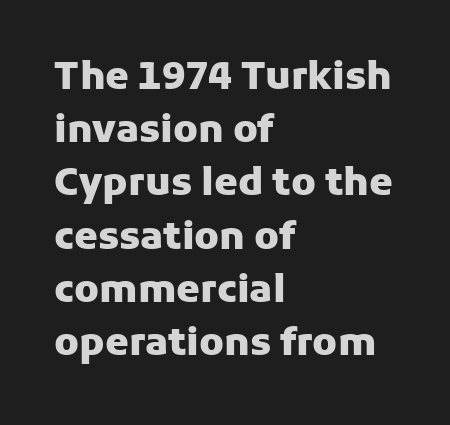
Q: Is the text bold? A: Yes.
Q: Is the text italic (slanted)? A: No, it is upright.
Q: Is the typeface a serif or a sans-serif typeface? A: Sans-serif.
Q: Is the text underlined? A: No.
Q: How is the paragraph aligned? A: Left-aligned.
Q: Is the spacing between letters normal or unusually wide? A: Normal.
Q: Is the spacing between lines tight, normal or loose? A: Normal.
Q: Width (condensed, normal, or wide)? A: Normal.
Q: Stroke contrast? A: Low.
Q: x-height? A: Medium.
Q: Monospaced? A: No.
